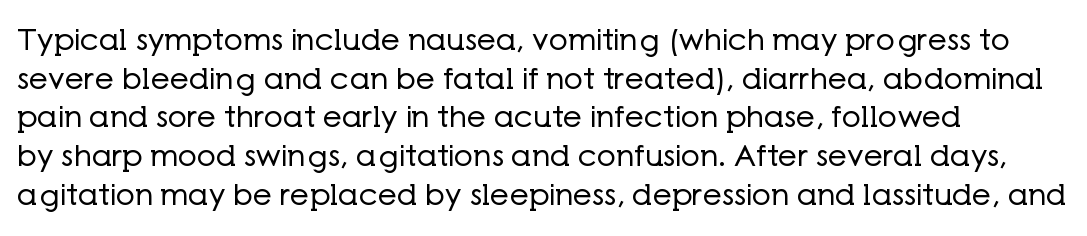
Q: Is the text bold? A: No.
Q: Is the text italic (slanted)? A: No, it is upright.
Q: Is the typeface a serif or a sans-serif typeface? A: Sans-serif.
Q: Is the text underlined? A: No.
Q: How is the paragraph aligned? A: Left-aligned.
Q: Is the spacing between letters normal or unusually wide? A: Normal.
Q: Is the spacing between lines tight, normal or loose? A: Normal.
Q: Width (condensed, normal, or wide)? A: Normal.
Q: Stroke contrast? A: Low.
Q: x-height? A: Medium.
Q: Monospaced? A: No.
